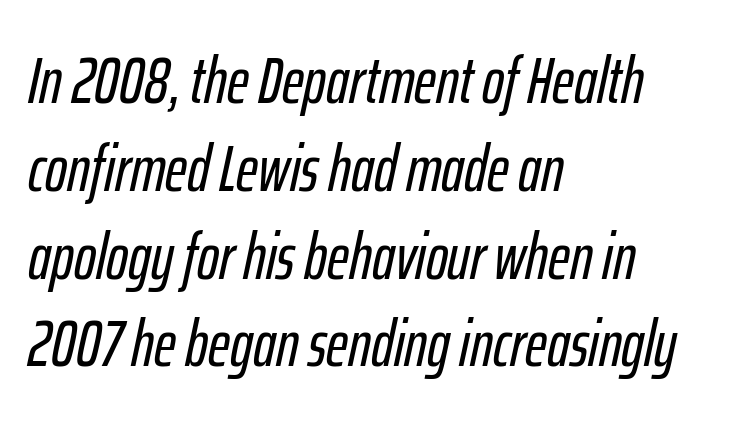
{"italic": "yes", "lean": "right", "slant_degrees": 12, "width": "condensed", "stroke_contrast": "low", "x_height": "medium", "monospaced": "no", "underline": "no", "align": "left", "line_spacing": "normal", "line_spacing_ratio": 1.33, "letter_spacing": "normal", "letter_spacing_em": 0.0, "glyph_px": 66}
